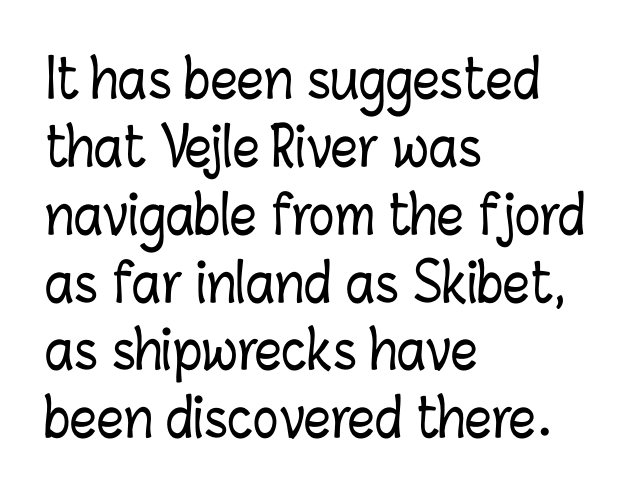
The typesetter chose a ragged-right arrangement here. Leading: standard. These lines are rendered in a variable-pitch font. The space directly below the letters is spotless. No extra tracking has been applied to these lines. In terms of posture, this sample is upright.
